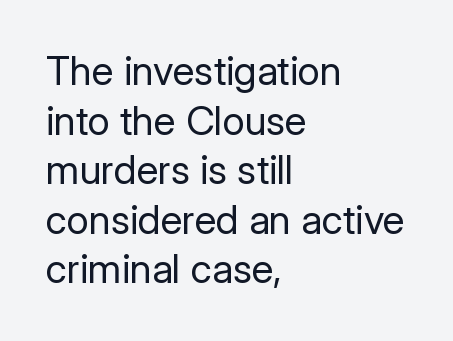
{"serif": "no", "italic": "no", "bold": "no", "weight": "regular", "width": "normal", "stroke_contrast": "low", "x_height": "medium", "monospaced": "no", "underline": "no", "align": "left", "line_spacing_ratio": 1.24, "letter_spacing": "normal", "letter_spacing_em": 0.0, "glyph_px": 40}
